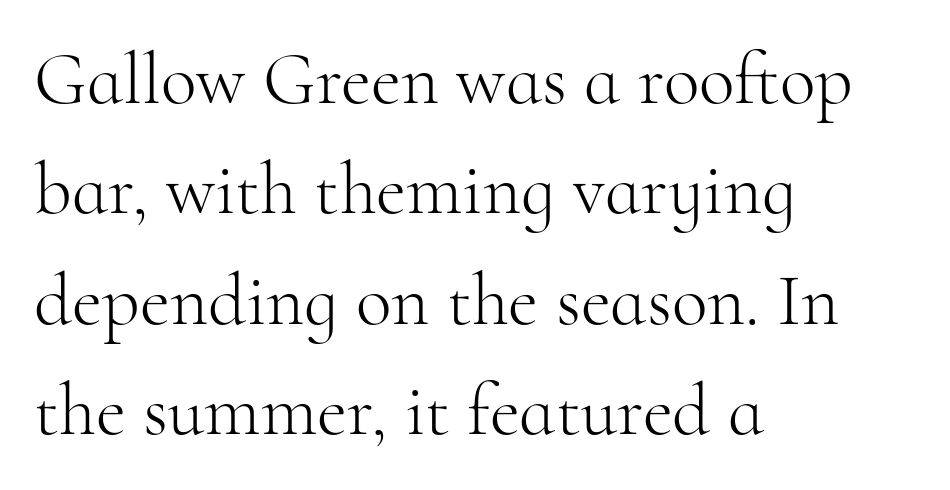
Q: Is the text bold? A: No.
Q: Is the text italic (slanted)? A: No, it is upright.
Q: Is the typeface a serif or a sans-serif typeface? A: Serif.
Q: Is the text underlined? A: No.
Q: How is the paragraph aligned? A: Left-aligned.
Q: Is the spacing between letters normal or unusually wide? A: Normal.
Q: Is the spacing between lines tight, normal or loose? A: Normal.
Q: Width (condensed, normal, or wide)? A: Normal.
Q: Stroke contrast? A: High.
Q: x-height? A: Small.
Q: Monospaced? A: No.
